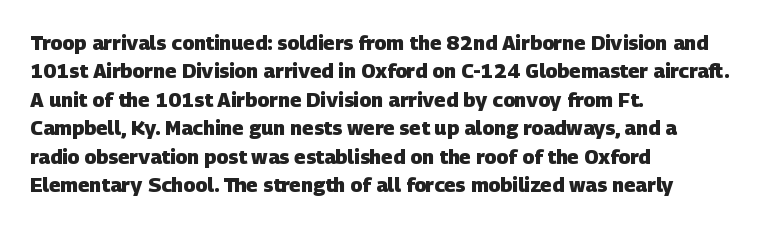
The image shows 20 px bold type; set left-aligned, normal line spacing (1.42x), normal letter spacing, not underlined.
